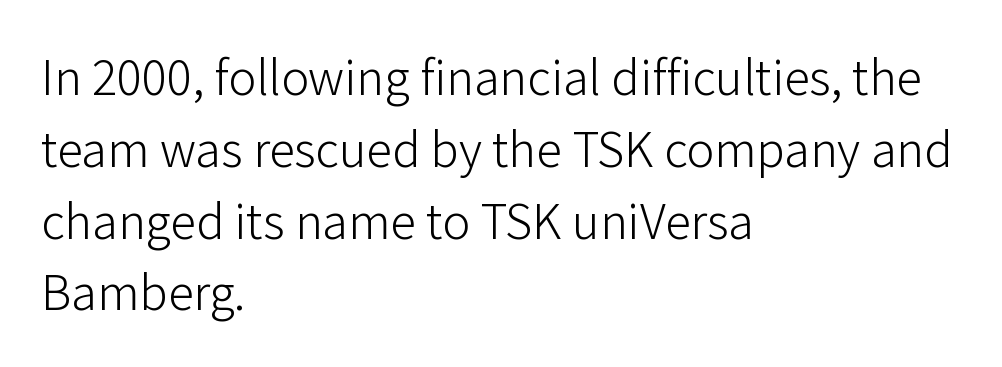
{"serif": "no", "italic": "no", "bold": "no", "weight": "light", "width": "normal", "stroke_contrast": "low", "x_height": "medium", "monospaced": "no", "underline": "no", "align": "left", "line_spacing": "normal", "line_spacing_ratio": 1.38, "letter_spacing": "normal", "letter_spacing_em": 0.0, "glyph_px": 52}
